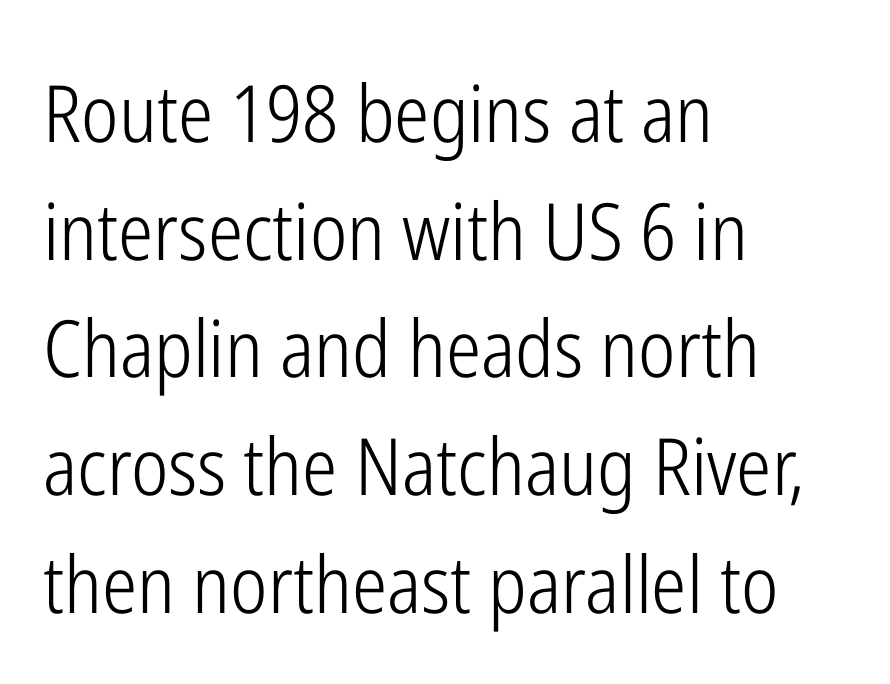
The image shows 79 px light, condensed sans-serif type, upright; set left-aligned, normal line spacing (1.49x), normal letter spacing, not underlined; low stroke contrast and a medium x-height.
